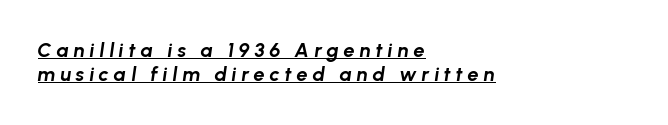
{"italic": "yes", "lean": "right", "slant_degrees": 8, "bold": "yes", "underline": "yes", "align": "left", "line_spacing_ratio": 1.21, "letter_spacing": "wide", "letter_spacing_em": 0.24, "glyph_px": 20}
